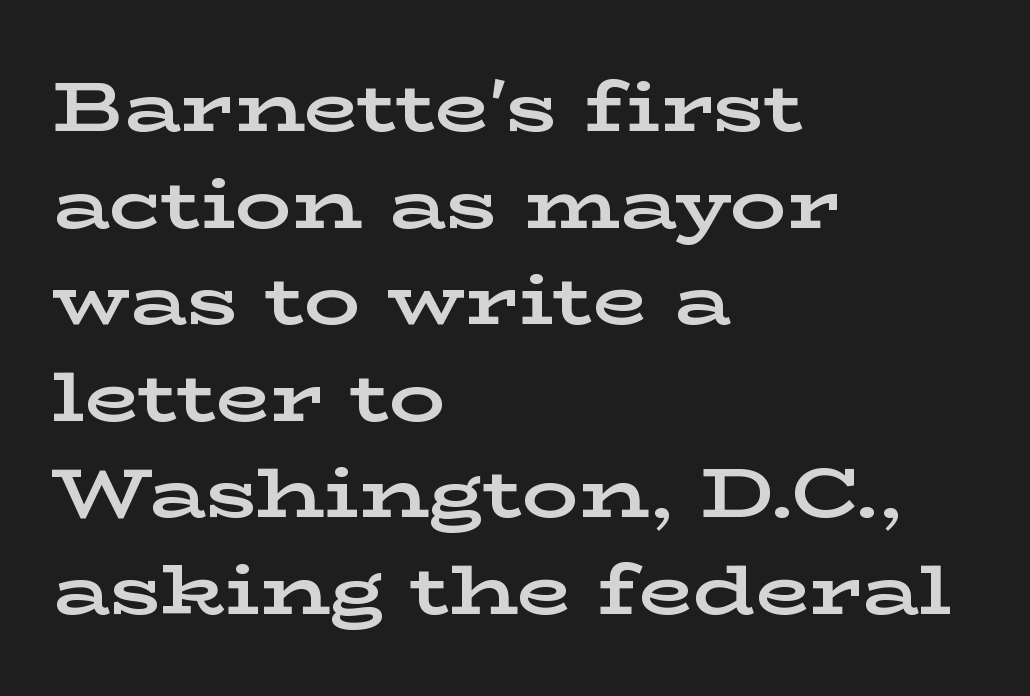
Interline gaps are of average width in this sample. You can tell from the footed stems that serif type was used. A typesetter would mark this as roman, not italic. These lines are set flush left with a ragged right edge.
